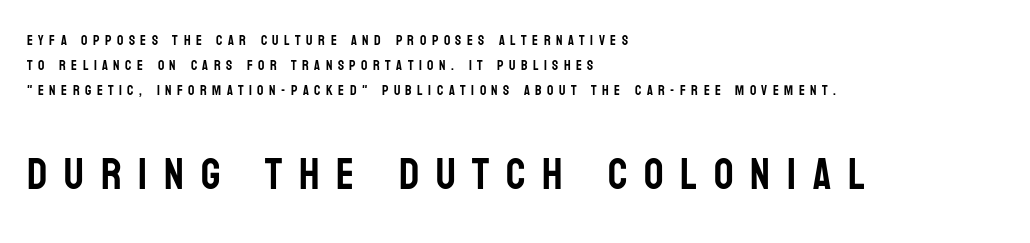
The typesetter chose a ragged-right arrangement here. Block two is the big one; block one sits smaller above it. Think of a printed novel: that variable character pitch is what you see here. Check under the words: just untouched page.
